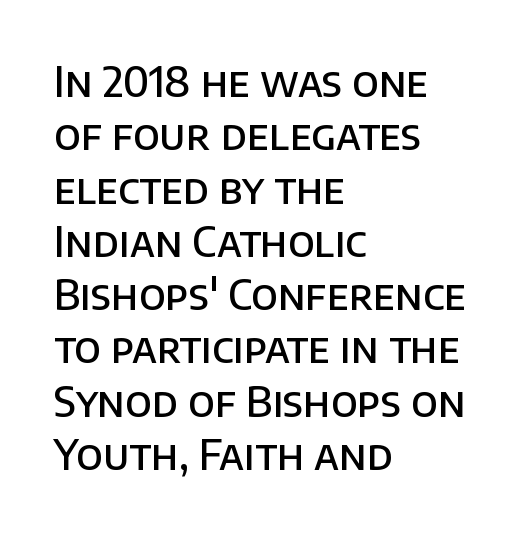
The image shows 41 px semibold sans-serif type, upright; set left-aligned, normal line spacing (1.3x), normal letter spacing, not underlined; low stroke contrast and a large x-height.
